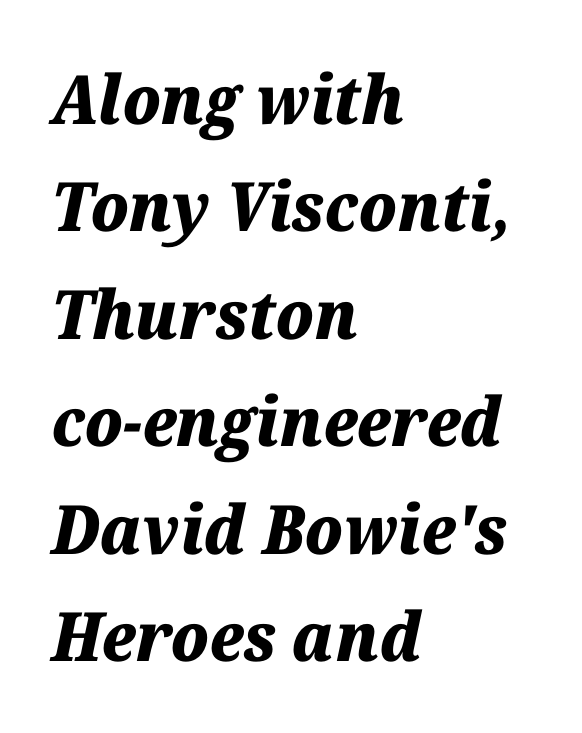
Quick note: underline off. A typesetter would call this proportional, since set widths differ per character. Honestly, the row spacing looks completely unremarkable. The sample has been set heavy, in full bold.
